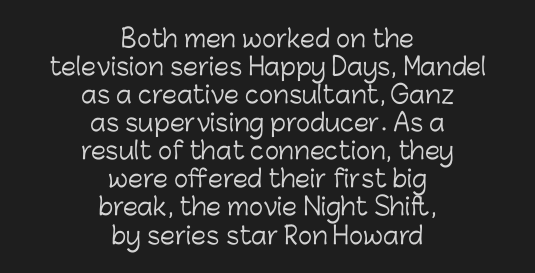
The image shows 24 px text type, upright; set centered, line spacing 1.17x, normal letter spacing, not underlined.
